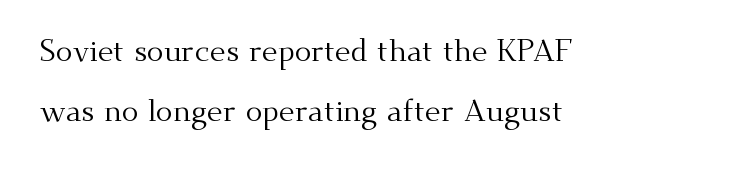
Every row of glyphs begins at an identical x-position on the left. Does the leading feel generous? Absolutely, it's lavish. The font sits on the lighter half of the weight spectrum, regular included. These lines are rendered in a variable-pitch font.
